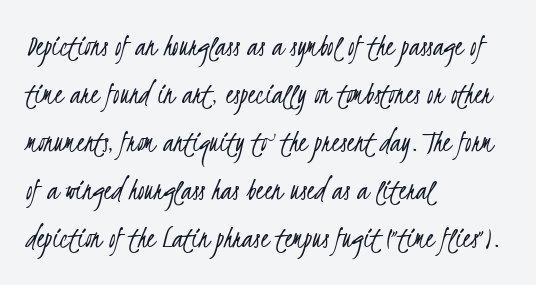
{"serif": "no", "bold": "no", "weight": "light", "width": "condensed", "stroke_contrast": "low", "x_height": "small", "monospaced": "no", "underline": "no", "align": "left", "line_spacing": "normal", "line_spacing_ratio": 1.5, "letter_spacing": "normal", "letter_spacing_em": 0.0, "glyph_px": 32}
